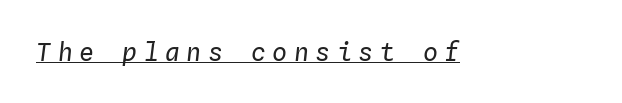
Q: Is the text bold? A: No.
Q: Is the text italic (slanted)? A: Yes, it leans right by about 4 degrees.
Q: Is the text underlined? A: Yes.
Q: Is the spacing between letters normal or unusually wide? A: Unusually wide.
